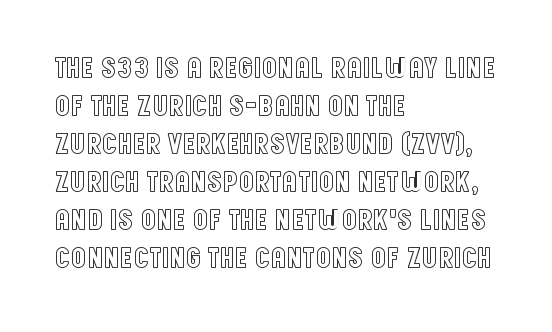
Standard letterfit; no display-style spreading of the glyphs. Does the lettering tilt? It doesn't — this is upright. The baseline area is clear. Rows of type keep a routine distance in the vertical direction. Proportional: the letters do not fall into vertical columns. Casual observation: everything's shoved over to the left.
